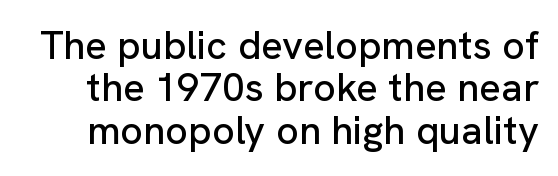
{"serif": "no", "italic": "no", "width": "normal", "stroke_contrast": "low", "x_height": "medium", "monospaced": "no", "underline": "no", "line_spacing": "tight", "line_spacing_ratio": 1.06, "letter_spacing": "normal", "letter_spacing_em": 0.0, "glyph_px": 40}
